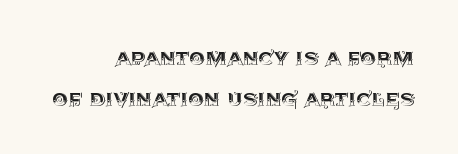
The image shows 25 px text type, upright; set right-aligned, normal line spacing (1.63x), normal letter spacing, not underlined.
